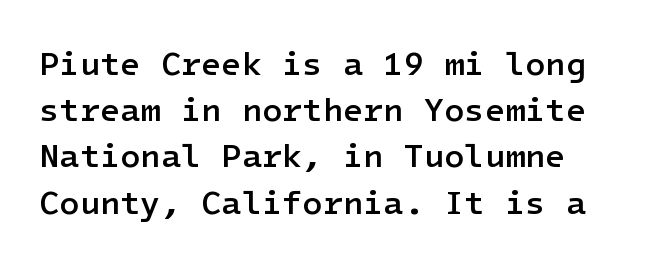
Q: Is the text bold? A: Semi-bold.
Q: Is the text italic (slanted)? A: No, it is upright.
Q: Is the typeface a serif or a sans-serif typeface? A: Sans-serif.
Q: Is the text underlined? A: No.
Q: How is the paragraph aligned? A: Left-aligned.
Q: Is the spacing between letters normal or unusually wide? A: Normal.
Q: Is the spacing between lines tight, normal or loose? A: Normal.
Q: Width (condensed, normal, or wide)? A: Normal.
Q: Stroke contrast? A: Low.
Q: x-height? A: Medium.
